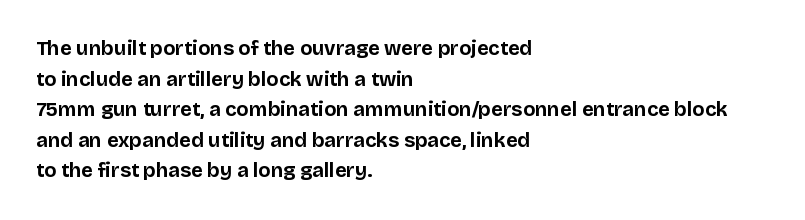
The image shows 20 px bold type, upright; set left-aligned, normal line spacing (1.53x), normal letter spacing, not underlined.
